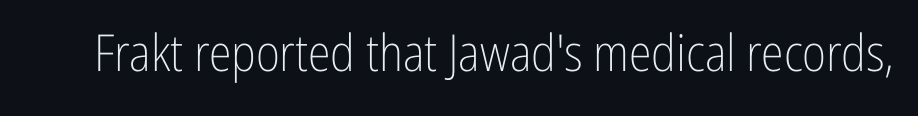
{"serif": "no", "italic": "no", "bold": "no", "weight": "light", "width": "condensed", "stroke_contrast": "low", "x_height": "medium", "monospaced": "no", "underline": "no", "letter_spacing": "normal", "letter_spacing_em": 0.0, "glyph_px": 51}
